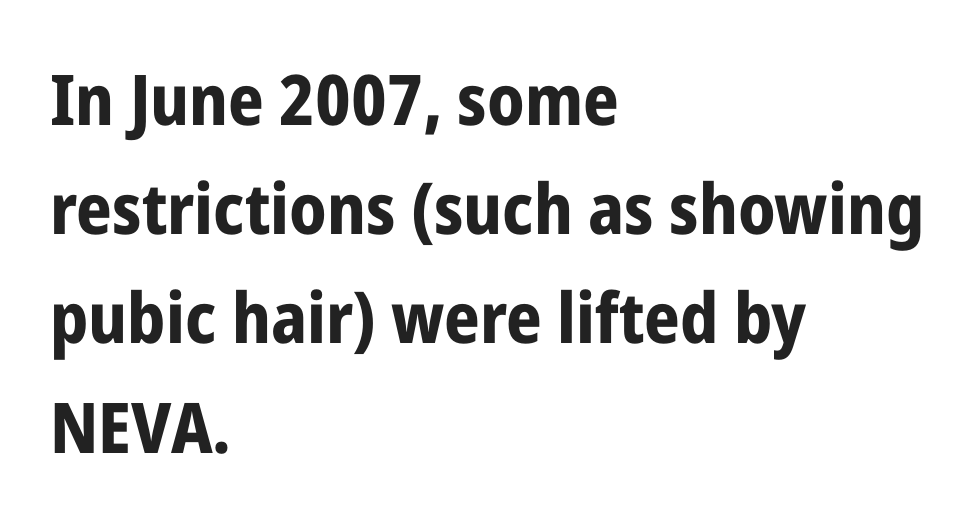
{"serif": "no", "italic": "no", "bold": "yes", "weight": "bold", "width": "condensed", "stroke_contrast": "low", "x_height": "medium", "monospaced": "no", "underline": "no", "align": "left", "line_spacing": "normal", "line_spacing_ratio": 1.56, "letter_spacing": "normal", "letter_spacing_em": 0.0, "glyph_px": 70}
